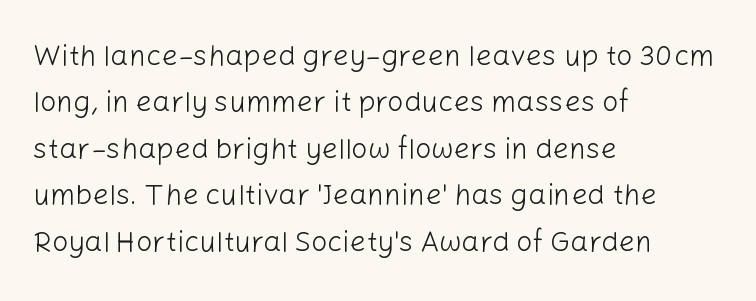
Q: Is the text bold? A: No.
Q: Is the text italic (slanted)? A: No, it is upright.
Q: Is the typeface a serif or a sans-serif typeface? A: Sans-serif.
Q: Is the text underlined? A: No.
Q: How is the paragraph aligned? A: Left-aligned.
Q: Is the spacing between letters normal or unusually wide? A: Normal.
Q: Is the spacing between lines tight, normal or loose? A: Normal.
Q: Width (condensed, normal, or wide)? A: Normal.
Q: Stroke contrast? A: Low.
Q: x-height? A: Medium.
Q: Monospaced? A: No.
